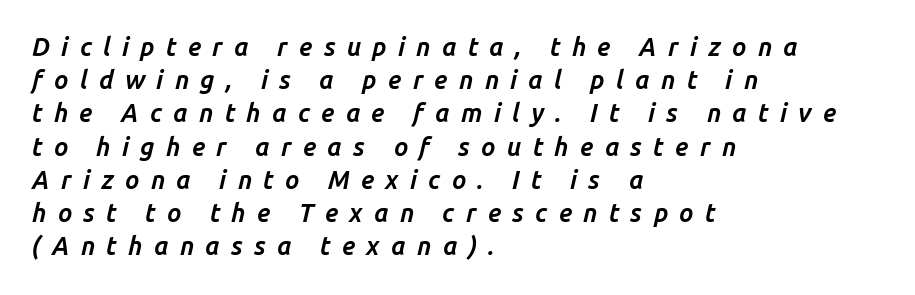
The image shows 25 px bold type, italic (leaning right); set left-aligned, normal line spacing (1.33x), unusually wide letter spacing (+0.45 em), not underlined.
